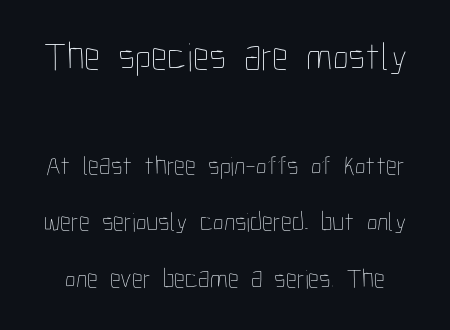
Looks like regular typesetting: each glyph gets only the width it needs. Which of the two is more prominent by size? The first, at the top. Line spacing here is loose. Unmarked baselines from the first word to the last. The gaps between neighbouring characters are ordinary and unremarkable. Unbolded letterforms with no extra heft.
